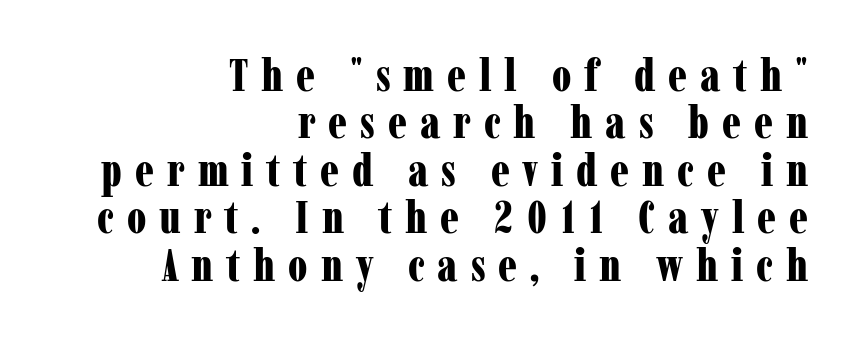
{"serif": "yes", "italic": "no", "bold": "yes", "weight": "bold", "width": "condensed", "stroke_contrast": "low", "x_height": "medium", "monospaced": "no", "underline": "no", "align": "right", "line_spacing": "tight", "line_spacing_ratio": 1.03, "letter_spacing": "wide", "letter_spacing_em": 0.28, "glyph_px": 46}
